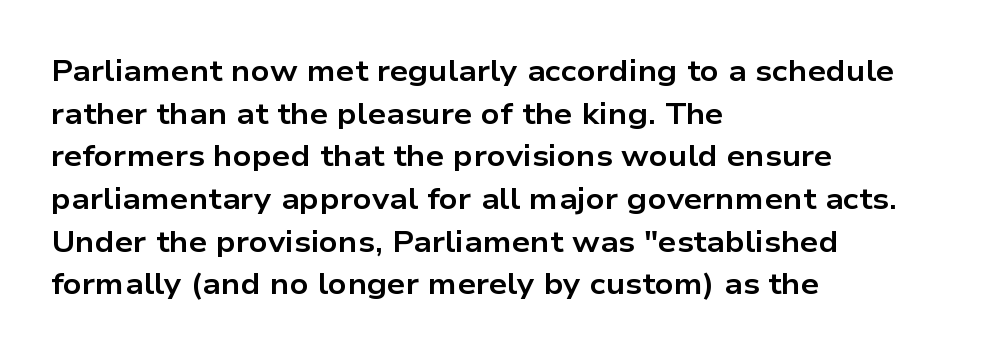
{"serif": "no", "italic": "no", "bold": "yes", "weight": "bold", "width": "wide", "stroke_contrast": "low", "x_height": "medium", "monospaced": "no", "underline": "no", "align": "left", "line_spacing": "normal", "line_spacing_ratio": 1.47, "letter_spacing": "normal", "letter_spacing_em": 0.0, "glyph_px": 29}
